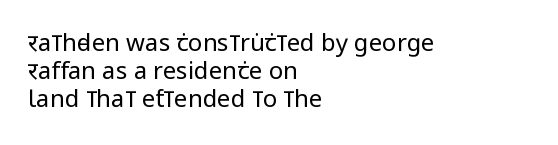
The image shows 24 px text type, upright; set left-aligned, line spacing 1.16x, normal letter spacing, not underlined.
